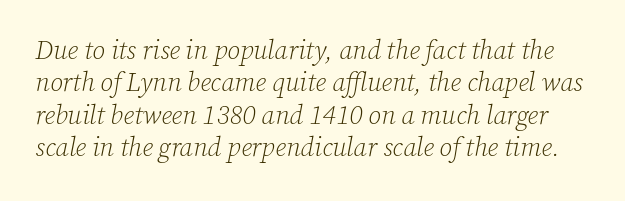
Q: Is the text bold? A: No.
Q: Is the text italic (slanted)? A: Yes, it leans right by about 12 degrees.
Q: Is the text underlined? A: No.
Q: Is the spacing between letters normal or unusually wide? A: Normal.
Q: Is the spacing between lines tight, normal or loose? A: Normal.
